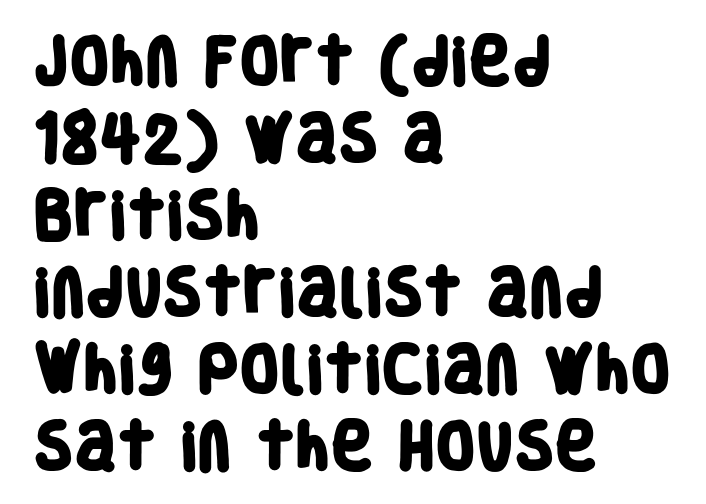
Q: Is the text bold? A: Yes.
Q: Is the typeface a serif or a sans-serif typeface? A: Sans-serif.
Q: Is the text underlined? A: No.
Q: How is the paragraph aligned? A: Left-aligned.
Q: Is the spacing between letters normal or unusually wide? A: Normal.
Q: Is the spacing between lines tight, normal or loose? A: Normal.
Q: Width (condensed, normal, or wide)? A: Condensed.
Q: Stroke contrast? A: Low.
Q: x-height? A: Large.
Q: Monospaced? A: No.
